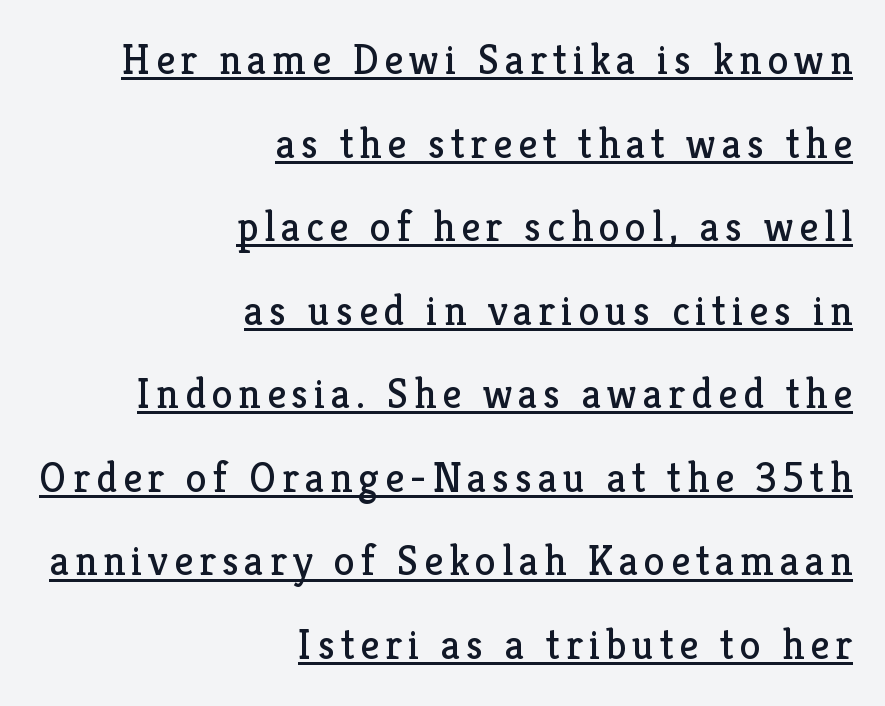
The image shows 42 px regular-weight serif type, upright; set right-aligned, loose line spacing (1.99x), underlined; low stroke contrast and a medium x-height.
